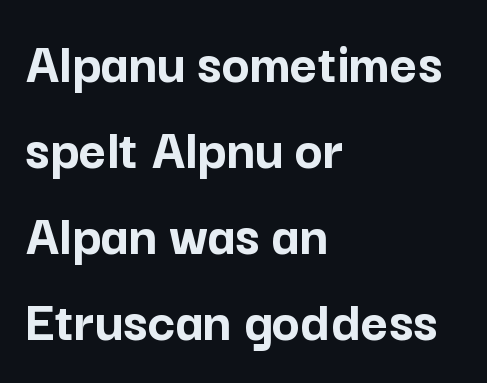
Q: Is the text bold? A: Yes.
Q: Is the text italic (slanted)? A: No, it is upright.
Q: Is the typeface a serif or a sans-serif typeface? A: Sans-serif.
Q: Is the text underlined? A: No.
Q: How is the paragraph aligned? A: Left-aligned.
Q: Is the spacing between letters normal or unusually wide? A: Normal.
Q: Is the spacing between lines tight, normal or loose? A: Normal.
Q: Width (condensed, normal, or wide)? A: Normal.
Q: Stroke contrast? A: Low.
Q: x-height? A: Medium.
Q: Monospaced? A: No.
